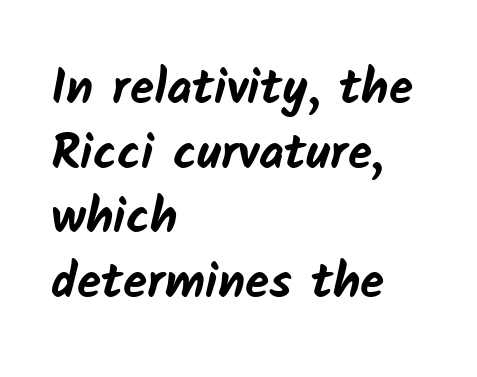
Horizontal bands of white between lines are of average thickness. Casual observation: everything's shoved over to the left. Default kerning and tracking; the words read as compact shapes. Nothing sits at the stroke ends, so this counts as sans-serif. Descenders hang freely into open space. You could not count columns in this text — the font is proportionally spaced.
